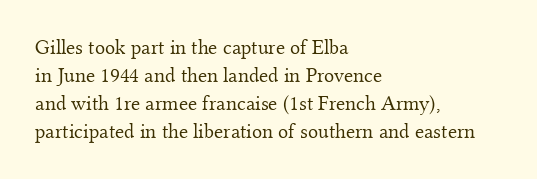
{"italic": "no", "bold": "no", "underline": "no", "align": "left", "line_spacing": "normal", "line_spacing_ratio": 1.33, "letter_spacing": "normal", "letter_spacing_em": 0.0, "glyph_px": 21}
